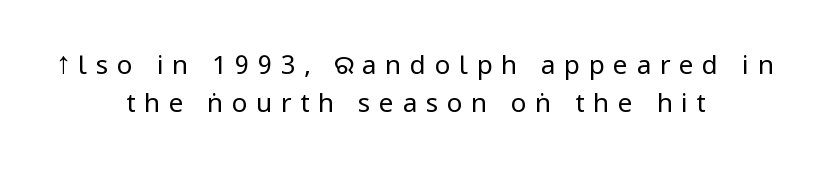
{"italic": "no", "bold": "no", "underline": "no", "align": "center", "line_spacing": "normal", "line_spacing_ratio": 1.45, "letter_spacing": "wide", "letter_spacing_em": 0.33, "glyph_px": 26}
